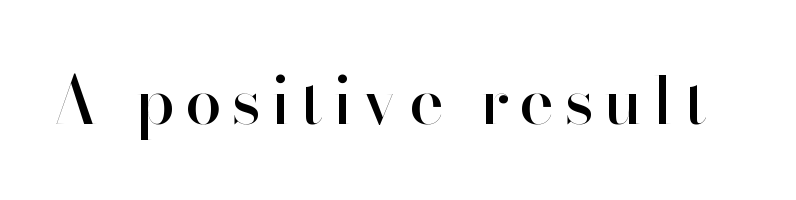
The image shows 66 px sans-serif type, upright; set not underlined; high stroke contrast and a small x-height.
